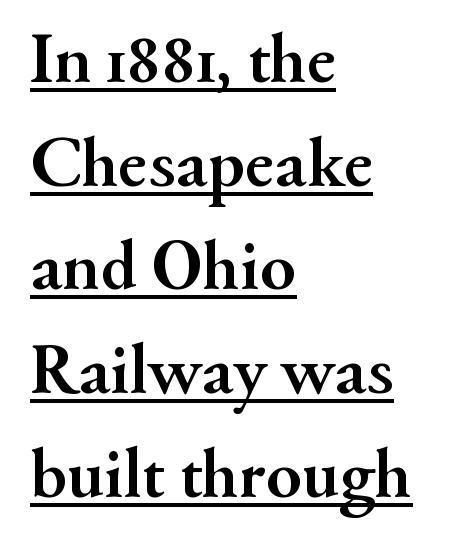
A typesetter would mark this as roman, not italic. This rendering features underlined lettering. Bold? Absolutely — the strokes are thick and heavy. This is serif lettering, the kind often seen in printed books. The paragraph shown leans on its left margin. This block has exactly the height ordinary leading produces.
